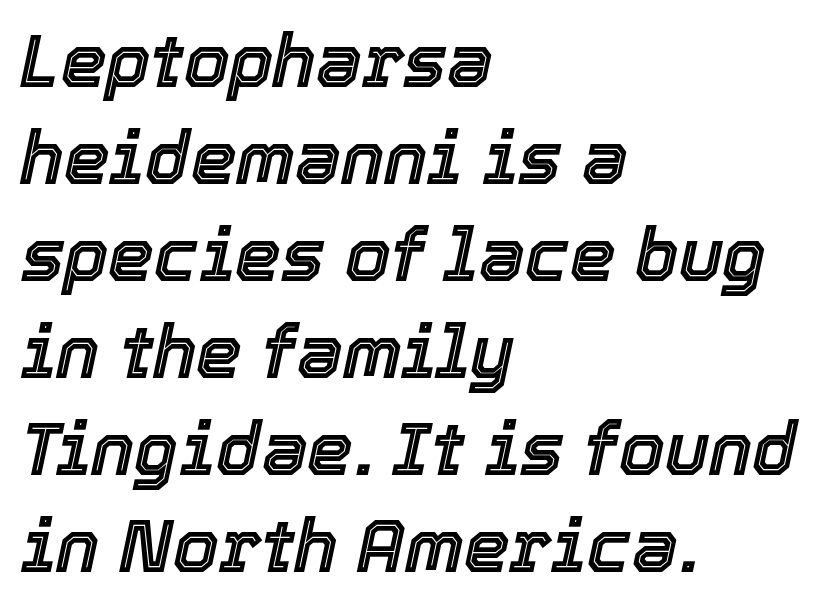
{"italic": "yes", "lean": "right", "slant_degrees": 12, "width": "normal", "x_height": "medium", "monospaced": "no", "underline": "no", "align": "left", "line_spacing": "normal", "line_spacing_ratio": 1.33, "letter_spacing": "normal", "letter_spacing_em": 0.0, "glyph_px": 73}
